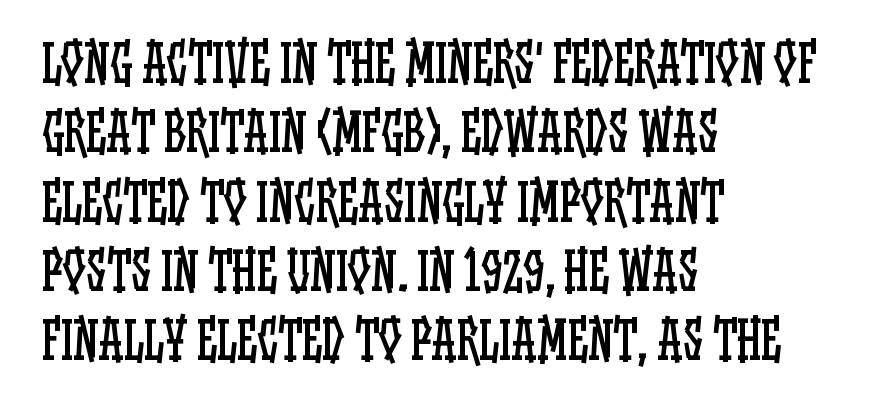
{"italic": "no", "bold": "no", "weight": "regular", "width": "condensed", "stroke_contrast": "low", "x_height": "large", "monospaced": "no", "underline": "no", "align": "left", "line_spacing": "normal", "line_spacing_ratio": 1.36, "letter_spacing": "normal", "letter_spacing_em": 0.0, "glyph_px": 51}
